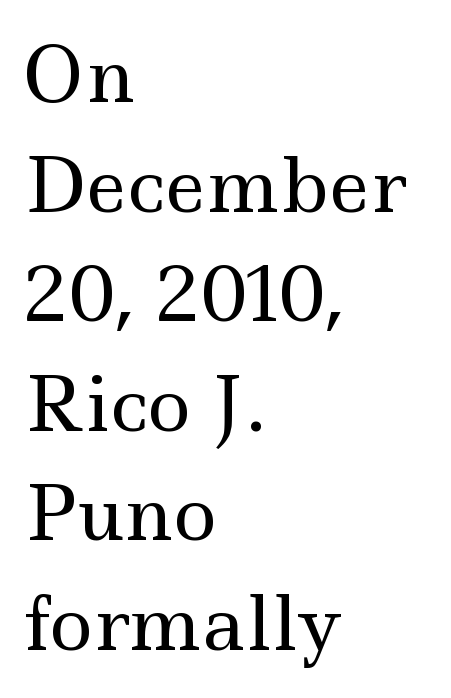
{"serif": "yes", "italic": "no", "bold": "no", "weight": "regular", "width": "wide", "x_height": "small", "monospaced": "no", "underline": "no", "align": "left", "line_spacing": "normal", "line_spacing_ratio": 1.48, "letter_spacing": "normal", "letter_spacing_em": 0.0, "glyph_px": 74}
